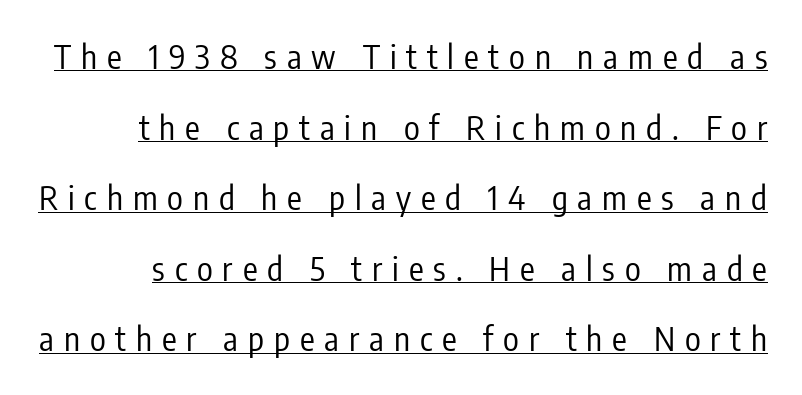
The image shows 33 px regular-weight, condensed sans-serif type, upright; set loose line spacing (2.14x), unusually wide letter spacing (+0.3 em), underlined; low stroke contrast and a medium x-height.
